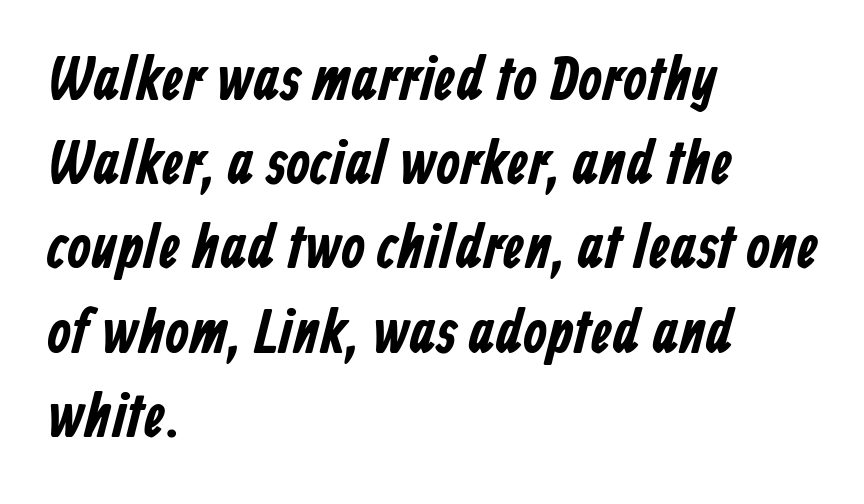
{"serif": "no", "width": "condensed", "stroke_contrast": "low", "x_height": "medium", "monospaced": "no", "underline": "no", "align": "left", "line_spacing": "normal", "line_spacing_ratio": 1.38, "letter_spacing": "normal", "letter_spacing_em": 0.0, "glyph_px": 61}
